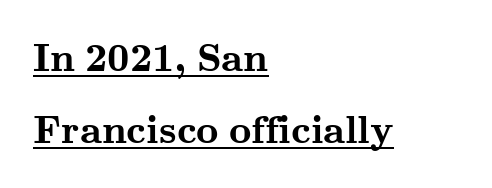
The image shows 39 px semibold, wide serif type, upright; set left-aligned, line spacing 1.85x, normal letter spacing, underlined; medium stroke contrast and a small x-height.
